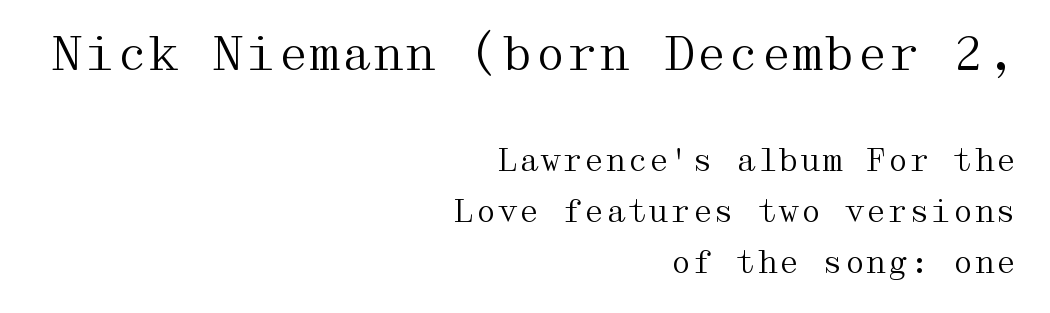
Q: Is the text bold? A: No.
Q: Is the text italic (slanted)? A: No, it is upright.
Q: Is the typeface a serif or a sans-serif typeface? A: Serif.
Q: Is the text underlined? A: No.
Q: How is the paragraph aligned? A: Right-aligned.
Q: Is the spacing between letters normal or unusually wide? A: Normal.
Q: Is the spacing between lines tight, normal or loose? A: Normal.
Q: Which block of text is set in a larger size, the first (top) or the second (bottom)? A: The first (top) one.
Q: Width (condensed, normal, or wide)? A: Wide.
Q: Stroke contrast? A: Medium.
Q: x-height? A: Medium.
